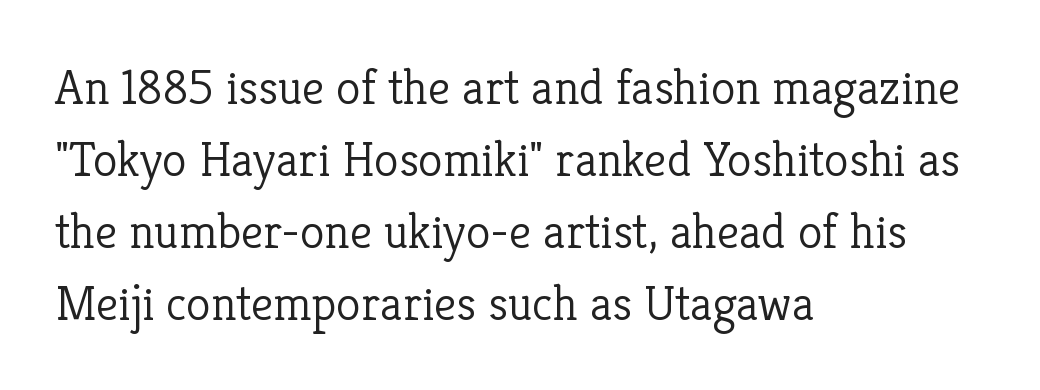
Unbolded letterforms with no extra heft. The vertical gap from one line to the next is medium. The paragraph has a hard left edge and a soft right edge. Do the characters align in a grid? No, the font is proportional.
